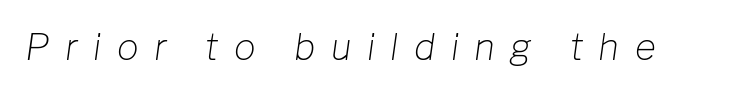
Letters have the restrained weight of plain body copy at most. When letters slant like this, we call the style italic. Check the space under the baseline: it is left empty. The passage shown is typed in a proportional face where columns would drift. Between one letter and the next there's a generous, obvious gap.
